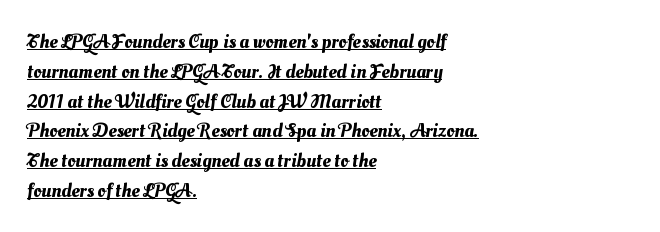
The image shows 20 px text type; set left-aligned, normal line spacing (1.49x), normal letter spacing, underlined.
